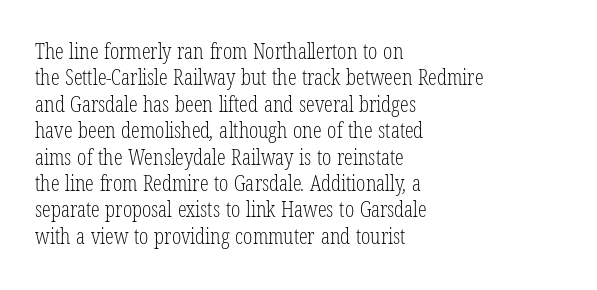
{"bold": "no", "underline": "no", "align": "left", "line_spacing_ratio": 1.2, "letter_spacing": "normal", "letter_spacing_em": 0.0, "glyph_px": 22}
